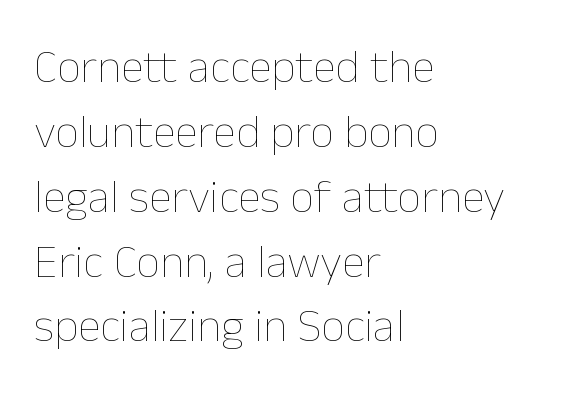
Q: Is the text bold? A: No.
Q: Is the text italic (slanted)? A: No, it is upright.
Q: Is the text underlined? A: No.
Q: How is the paragraph aligned? A: Left-aligned.
Q: Is the spacing between letters normal or unusually wide? A: Normal.
Q: Is the spacing between lines tight, normal or loose? A: Normal.
Q: Width (condensed, normal, or wide)? A: Normal.
Q: Stroke contrast? A: Low.
Q: x-height? A: Medium.
Q: Monospaced? A: No.
